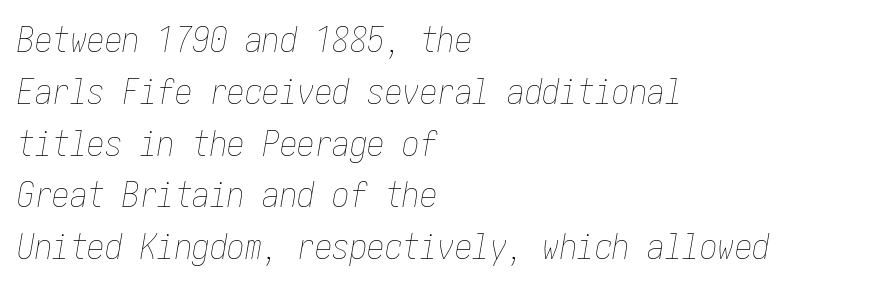
The image shows 35 px thin, condensed type, italic (leaning right); set left-aligned, normal line spacing (1.48x), normal letter spacing, not underlined; low stroke contrast and a medium x-height.
